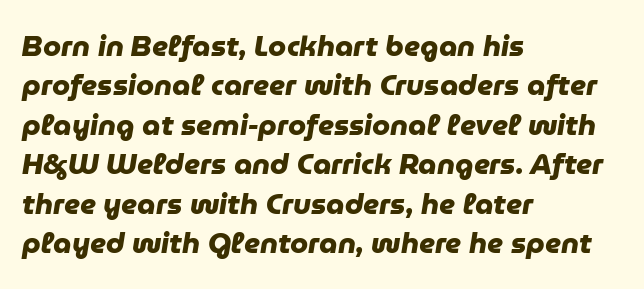
Q: Is the text bold? A: Yes.
Q: Is the typeface a serif or a sans-serif typeface? A: Sans-serif.
Q: Is the text underlined? A: No.
Q: How is the paragraph aligned? A: Left-aligned.
Q: Is the spacing between letters normal or unusually wide? A: Normal.
Q: Is the spacing between lines tight, normal or loose? A: Normal.
Q: Width (condensed, normal, or wide)? A: Normal.
Q: Stroke contrast? A: Low.
Q: x-height? A: Medium.
Q: Monospaced? A: No.
